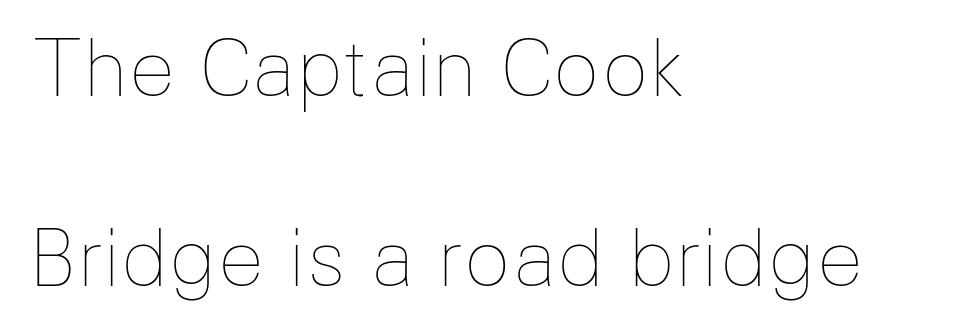
Q: Is the text bold? A: No.
Q: Is the text italic (slanted)? A: No, it is upright.
Q: Is the text underlined? A: No.
Q: How is the paragraph aligned? A: Left-aligned.
Q: Is the spacing between letters normal or unusually wide? A: Normal.
Q: Is the spacing between lines tight, normal or loose? A: Loose.
Q: Width (condensed, normal, or wide)? A: Normal.
Q: Stroke contrast? A: Low.
Q: x-height? A: Medium.
Q: Monospaced? A: No.
